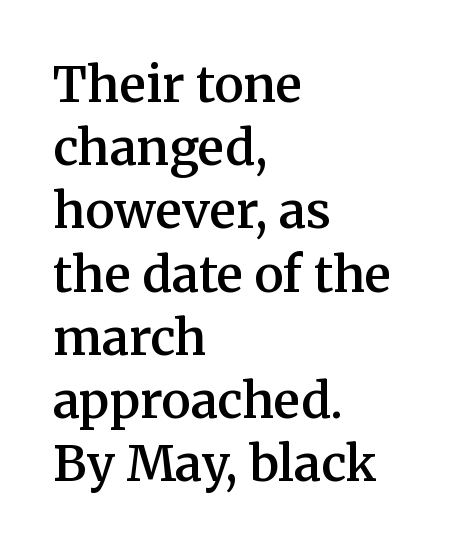
{"serif": "yes", "italic": "no", "bold": "semi", "weight": "semibold", "width": "normal", "stroke_contrast": "medium", "x_height": "medium", "monospaced": "no", "underline": "no", "align": "left", "line_spacing": "normal", "line_spacing_ratio": 1.29, "letter_spacing": "normal", "letter_spacing_em": 0.0, "glyph_px": 49}
